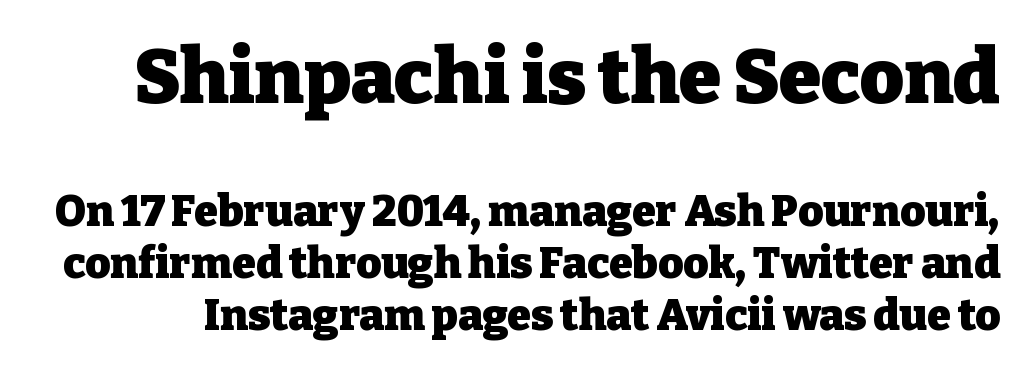
Q: Is the text bold? A: Yes.
Q: Is the text italic (slanted)? A: No, it is upright.
Q: Is the typeface a serif or a sans-serif typeface? A: Serif.
Q: Is the text underlined? A: No.
Q: Is the spacing between letters normal or unusually wide? A: Normal.
Q: Which block of text is set in a larger size, the first (top) or the second (bottom)? A: The first (top) one.
Q: Width (condensed, normal, or wide)? A: Normal.
Q: Stroke contrast? A: Low.
Q: x-height? A: Medium.
Q: Monospaced? A: No.
